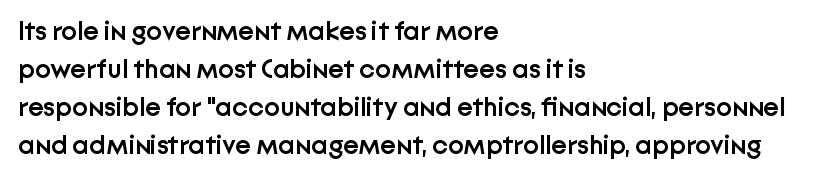
The lines sit at an ordinary, default distance from one another. Compared with typical body copy, the letter spacing here is the same. Casual observation: everything's shoved over to the left. The lettering stays uniformly vertical, giving the passage a roman look.
